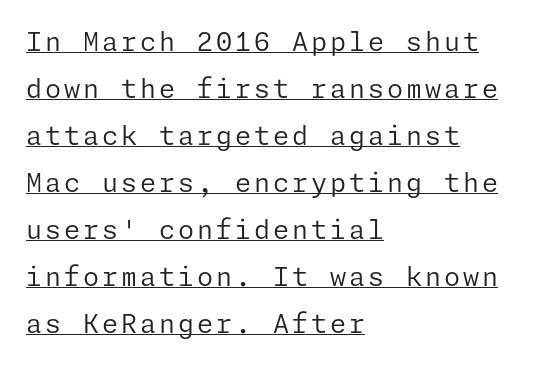
The image shows 26 px text type, upright; set left-aligned, line spacing 1.81x, underlined.
